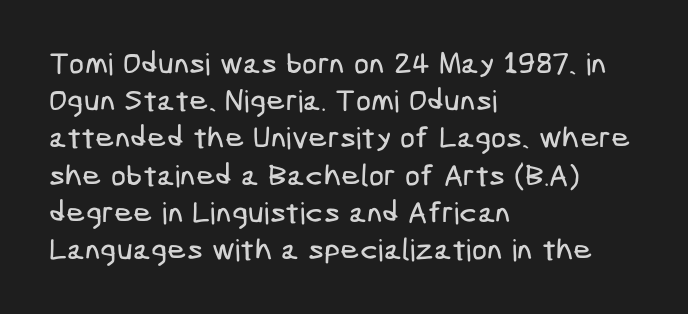
The image shows 30 px condensed sans-serif type; set left-aligned, line spacing 1.24x, normal letter spacing, not underlined; low stroke contrast and a medium x-height.
